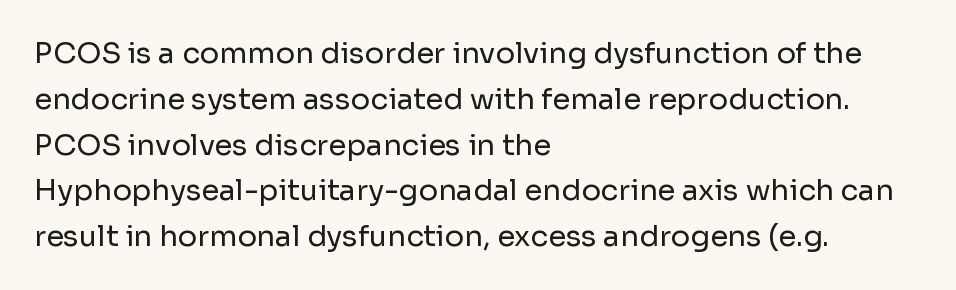
Observe the absence of serifs on each vertical stroke in this sample. Alignment: flush left. Descenders are the only things crossing below the line. This sample uses an upright cut, with every glyph sitting square on the baseline. Ink coverage per letter is moderate at most.
